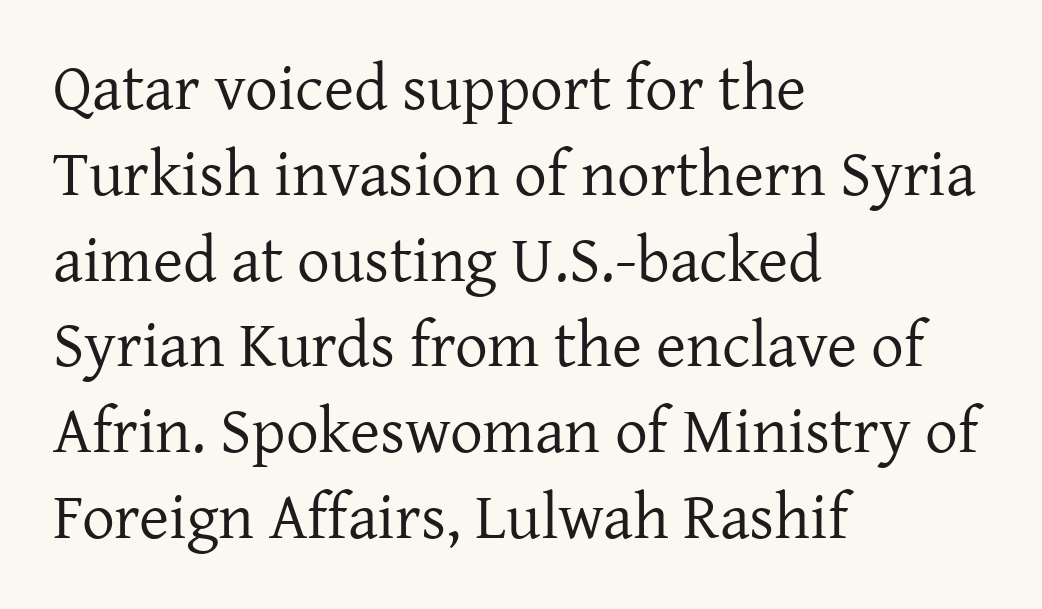
The image shows 65 px regular-weight serif type, upright; set left-aligned, normal line spacing (1.32x), normal letter spacing, not underlined; low stroke contrast and a medium x-height.
